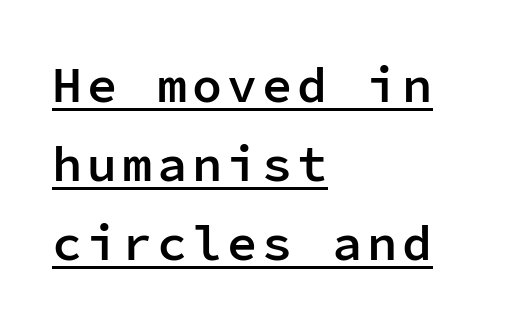
Q: Is the text bold? A: Semi-bold.
Q: Is the text italic (slanted)? A: No, it is upright.
Q: Is the typeface a serif or a sans-serif typeface? A: Sans-serif.
Q: Is the text underlined? A: Yes.
Q: How is the paragraph aligned? A: Left-aligned.
Q: Is the spacing between lines tight, normal or loose? A: Normal.
Q: Width (condensed, normal, or wide)? A: Normal.
Q: Stroke contrast? A: Low.
Q: x-height? A: Medium.
Q: Monospaced? A: Yes.
